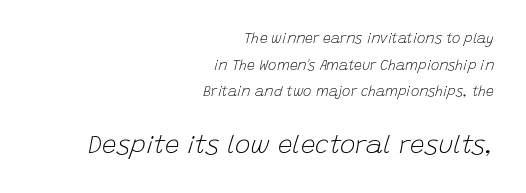
The image shows 26 px text type, italic (leaning right); set right-aligned, loose line spacing (1.91x), normal letter spacing, not underlined; the second (bottom) block is 1.86x larger.
